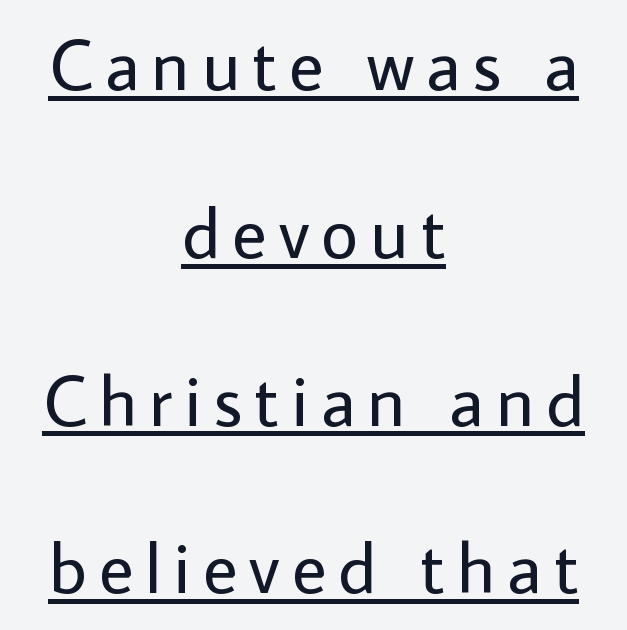
The image shows 72 px regular-weight sans-serif type, upright; set centered, loose line spacing (2.33x), underlined; low stroke contrast and a medium x-height.
